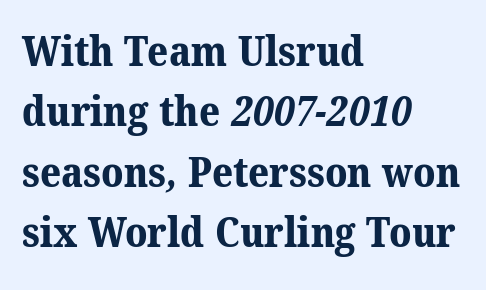
Q: Is the text bold? A: Yes.
Q: Is the typeface a serif or a sans-serif typeface? A: Serif.
Q: Is the text underlined? A: No.
Q: How is the paragraph aligned? A: Left-aligned.
Q: Is the spacing between letters normal or unusually wide? A: Normal.
Q: Is the spacing between lines tight, normal or loose? A: Normal.
Q: Width (condensed, normal, or wide)? A: Normal.
Q: Stroke contrast? A: Medium.
Q: x-height? A: Medium.
Q: Monospaced? A: No.
